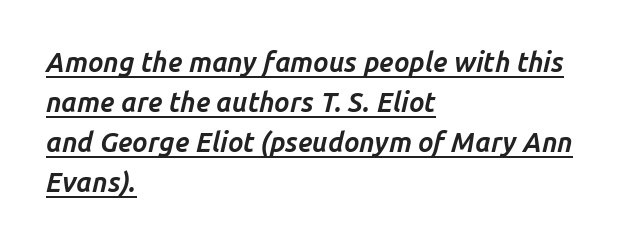
Q: Is the text bold? A: Yes.
Q: Is the text italic (slanted)? A: Yes, it leans right by about 14 degrees.
Q: Is the text underlined? A: Yes.
Q: How is the paragraph aligned? A: Left-aligned.
Q: Is the spacing between letters normal or unusually wide? A: Normal.
Q: Is the spacing between lines tight, normal or loose? A: Normal.
